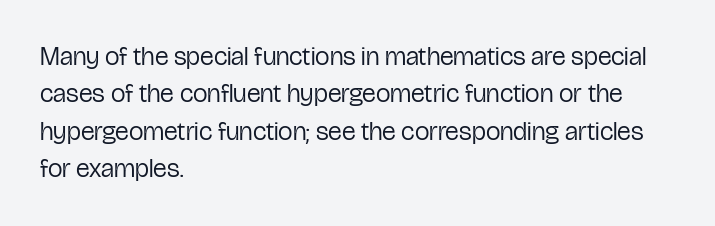
Q: Is the text bold? A: No.
Q: Is the text italic (slanted)? A: No, it is upright.
Q: Is the text underlined? A: No.
Q: How is the paragraph aligned? A: Left-aligned.
Q: Is the spacing between letters normal or unusually wide? A: Normal.
Q: Is the spacing between lines tight, normal or loose? A: Normal.
